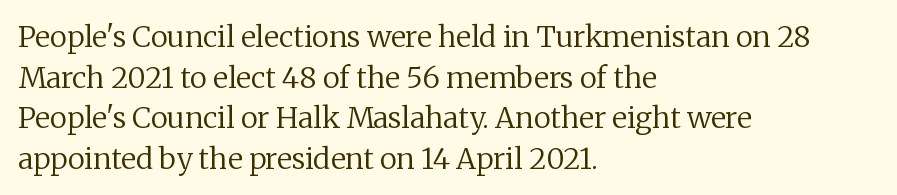
Q: Is the text bold? A: No.
Q: Is the text italic (slanted)? A: No, it is upright.
Q: Is the typeface a serif or a sans-serif typeface? A: Serif.
Q: Is the text underlined? A: No.
Q: How is the paragraph aligned? A: Left-aligned.
Q: Is the spacing between letters normal or unusually wide? A: Normal.
Q: Is the spacing between lines tight, normal or loose? A: Normal.
Q: Width (condensed, normal, or wide)? A: Normal.
Q: Stroke contrast? A: Low.
Q: x-height? A: Medium.
Q: Monospaced? A: No.
